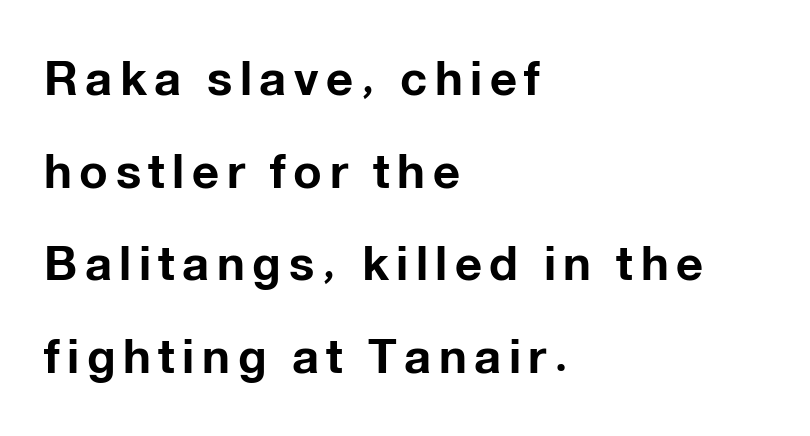
You can tell from the bare stems that sans-serif type was used. Compared with a centered layout, this one pins lines to the left instead. The rendering uses natural spacing where letterforms have individual widths. Descenders are the only things crossing below the line. Airy leading.
